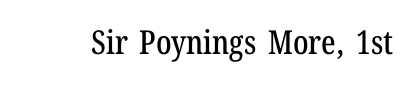
Q: Is the text italic (slanted)? A: No, it is upright.
Q: Is the typeface a serif or a sans-serif typeface? A: Serif.
Q: Is the text underlined? A: No.
Q: Is the spacing between letters normal or unusually wide? A: Normal.
Q: Width (condensed, normal, or wide)? A: Condensed.
Q: Stroke contrast? A: Low.
Q: x-height? A: Medium.
Q: Monospaced? A: No.
